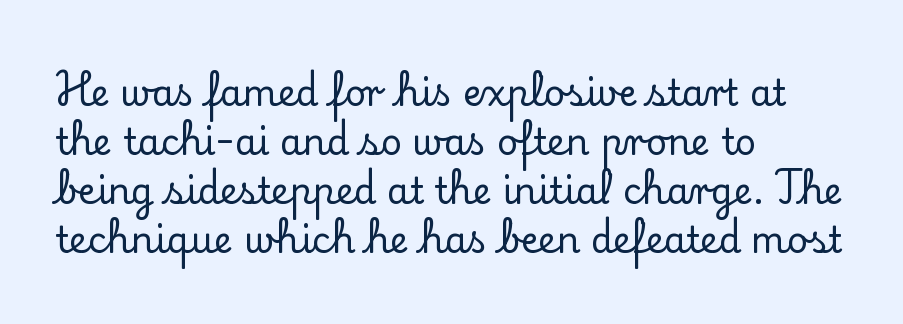
Q: Is the text italic (slanted)? A: No, it is upright.
Q: Is the typeface a serif or a sans-serif typeface? A: Serif.
Q: Is the text underlined? A: No.
Q: How is the paragraph aligned? A: Left-aligned.
Q: Is the spacing between letters normal or unusually wide? A: Normal.
Q: Is the spacing between lines tight, normal or loose? A: Normal.
Q: Width (condensed, normal, or wide)? A: Normal.
Q: Stroke contrast? A: Low.
Q: x-height? A: Small.
Q: Monospaced? A: No.
